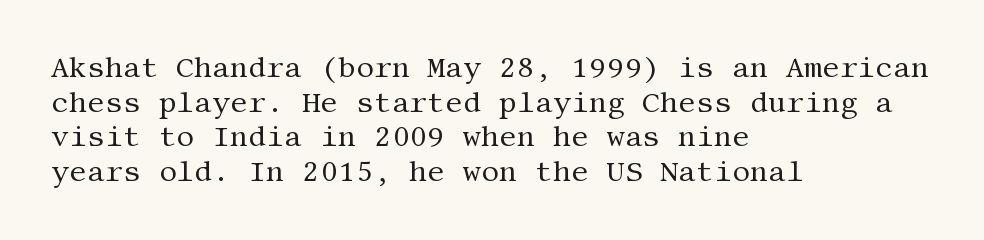
Q: Is the text bold? A: No.
Q: Is the text italic (slanted)? A: No, it is upright.
Q: Is the typeface a serif or a sans-serif typeface? A: Serif.
Q: Is the text underlined? A: No.
Q: How is the paragraph aligned? A: Left-aligned.
Q: Is the spacing between letters normal or unusually wide? A: Normal.
Q: Width (condensed, normal, or wide)? A: Normal.
Q: Stroke contrast? A: Medium.
Q: x-height? A: Large.
